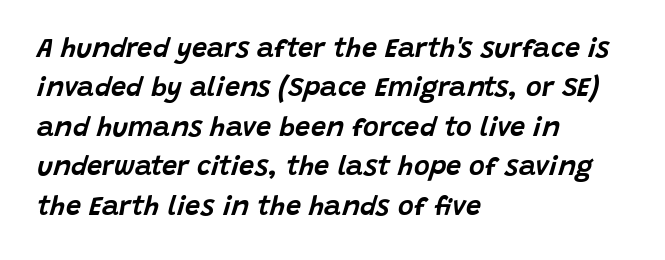
{"italic": "yes", "lean": "right", "slant_degrees": 15, "underline": "no", "align": "left", "line_spacing": "normal", "line_spacing_ratio": 1.46, "letter_spacing": "normal", "letter_spacing_em": 0.0, "glyph_px": 27}
